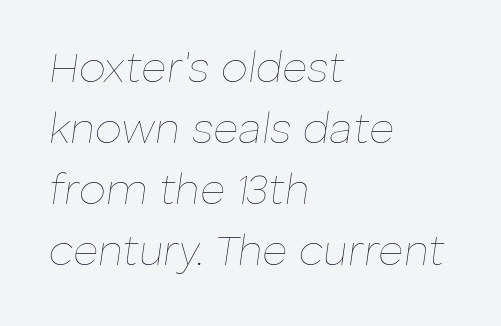
{"italic": "yes", "lean": "right", "slant_degrees": 8, "bold": "no", "weight": "thin", "width": "normal", "stroke_contrast": "low", "x_height": "medium", "monospaced": "no", "underline": "no", "align": "left", "line_spacing": "normal", "line_spacing_ratio": 1.42, "letter_spacing": "normal", "letter_spacing_em": 0.0, "glyph_px": 43}
